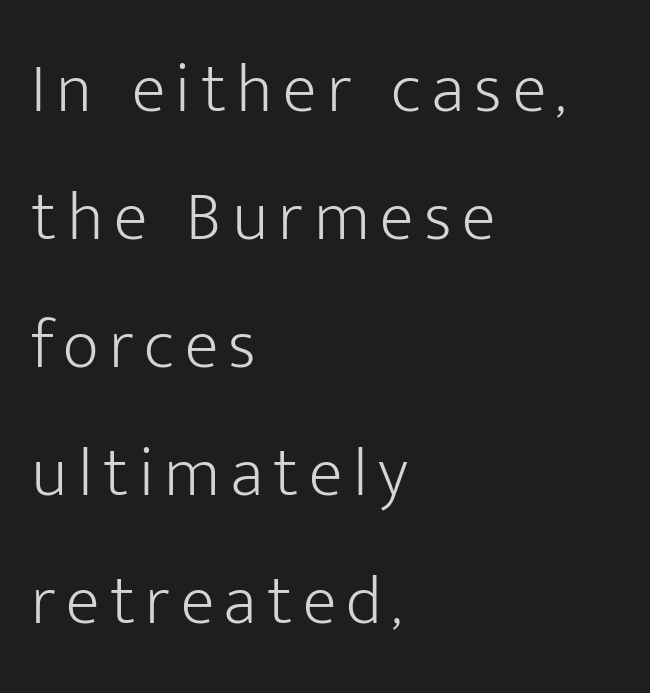
Q: Is the text bold? A: No.
Q: Is the text italic (slanted)? A: No, it is upright.
Q: Is the typeface a serif or a sans-serif typeface? A: Sans-serif.
Q: Is the text underlined? A: No.
Q: How is the paragraph aligned? A: Left-aligned.
Q: Width (condensed, normal, or wide)? A: Normal.
Q: Stroke contrast? A: Low.
Q: x-height? A: Medium.
Q: Monospaced? A: No.
